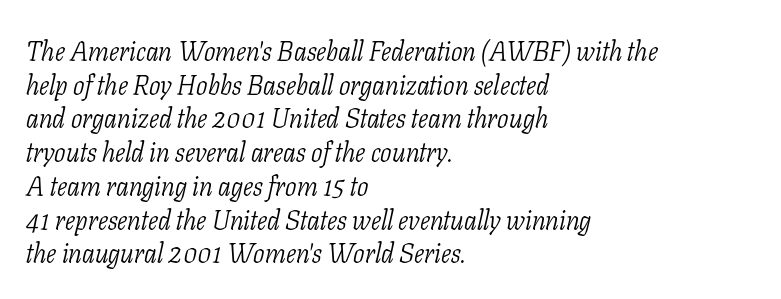
{"italic": "yes", "lean": "right", "slant_degrees": 11, "bold": "no", "underline": "no", "align": "left", "line_spacing": "normal", "line_spacing_ratio": 1.25, "letter_spacing": "normal", "letter_spacing_em": 0.0, "glyph_px": 27}
